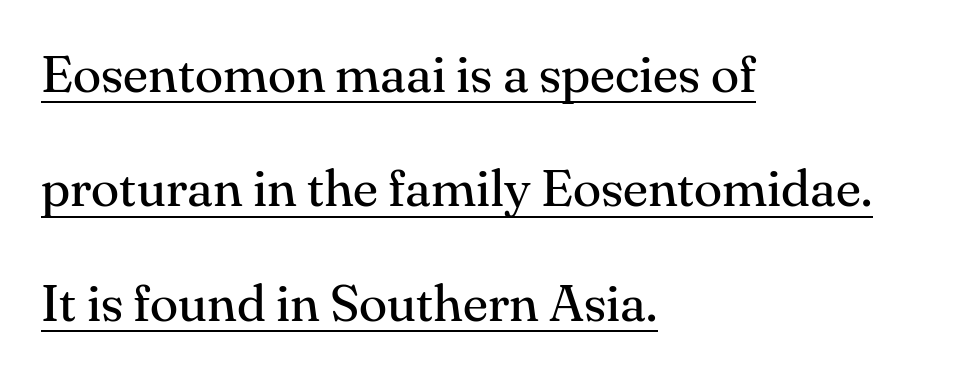
{"serif": "yes", "italic": "no", "bold": "no", "weight": "regular", "width": "normal", "stroke_contrast": "medium", "x_height": "small", "monospaced": "no", "underline": "yes", "align": "left", "line_spacing": "loose", "line_spacing_ratio": 2.2, "letter_spacing": "normal", "letter_spacing_em": 0.0, "glyph_px": 52}
